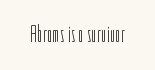
The image shows 24 px text type, upright; set normal letter spacing, not underlined.
